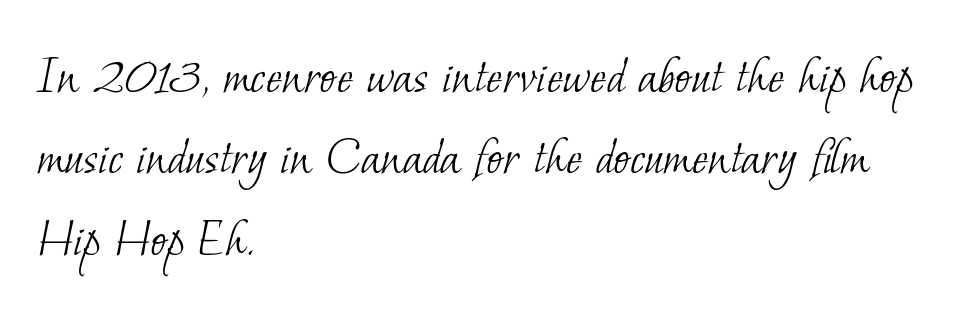
Q: Is the text bold? A: No.
Q: Is the typeface a serif or a sans-serif typeface? A: Serif.
Q: Is the text underlined? A: No.
Q: How is the paragraph aligned? A: Left-aligned.
Q: Is the spacing between letters normal or unusually wide? A: Normal.
Q: Is the spacing between lines tight, normal or loose? A: Normal.
Q: Width (condensed, normal, or wide)? A: Normal.
Q: Stroke contrast? A: Low.
Q: x-height? A: Small.
Q: Monospaced? A: No.
